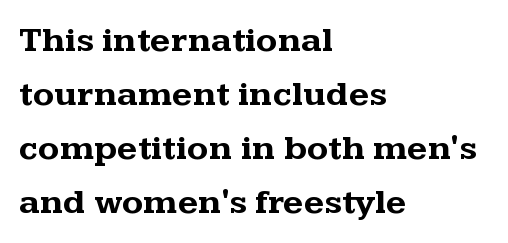
Emphasis by weight is at full strength: bold. Note the varied advance widths — an 'i' is clearly narrower than an 'm'. Just letters on the line, the space beneath them empty. The text was rendered using a seriffed face with decorative stroke endings.
